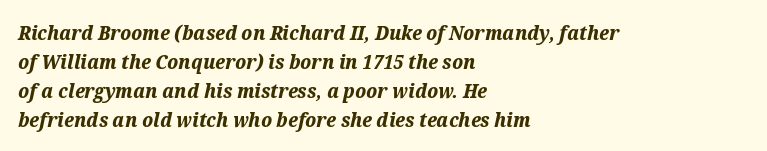
Q: Is the text bold? A: Yes.
Q: Is the text italic (slanted)? A: Yes, it leans right by about 12 degrees.
Q: Is the text underlined? A: No.
Q: How is the paragraph aligned? A: Left-aligned.
Q: Is the spacing between letters normal or unusually wide? A: Normal.
Q: Is the spacing between lines tight, normal or loose? A: Normal.
